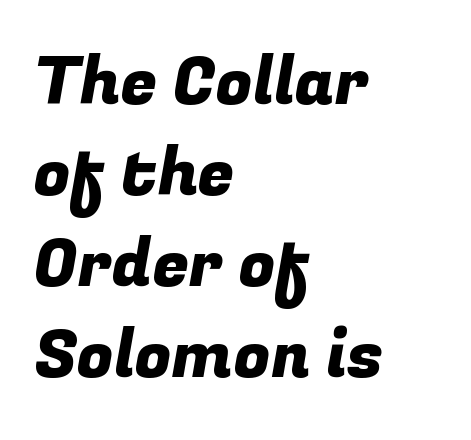
Line beginnings align vertically; line endings do not. Nothing sits at the stroke ends, so this counts as sans-serif. Unmarked baselines from the first word to the last. The tracking reads as untouched default to a designer's eye.
